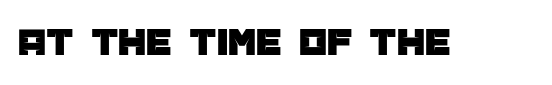
{"serif": "no", "italic": "no", "width": "normal", "stroke_contrast": "low", "x_height": "large", "monospaced": "no", "underline": "no", "letter_spacing": "normal", "letter_spacing_em": 0.0, "glyph_px": 40}
